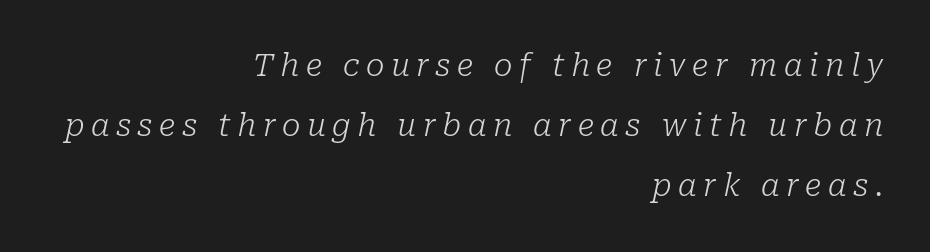
Q: Is the text bold? A: No.
Q: Is the text italic (slanted)? A: Yes, it leans right by about 10 degrees.
Q: Is the typeface a serif or a sans-serif typeface? A: Serif.
Q: Is the text underlined? A: No.
Q: How is the paragraph aligned? A: Right-aligned.
Q: Is the spacing between letters normal or unusually wide? A: Unusually wide.
Q: Is the spacing between lines tight, normal or loose? A: Loose.
Q: Width (condensed, normal, or wide)? A: Normal.
Q: Stroke contrast? A: Low.
Q: x-height? A: Medium.
Q: Monospaced? A: No.
